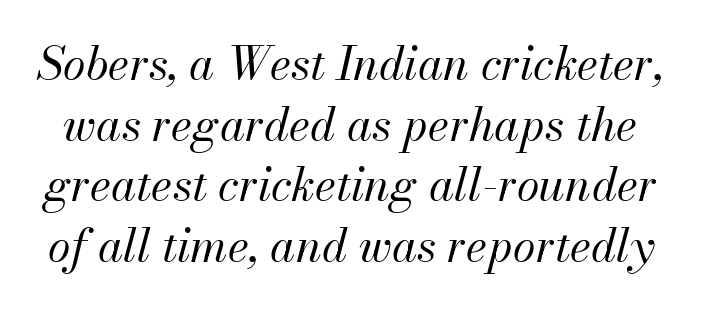
{"italic": "yes", "lean": "right", "slant_degrees": 13, "bold": "no", "weight": "regular", "width": "normal", "stroke_contrast": "medium", "x_height": "small", "monospaced": "no", "underline": "no", "line_spacing": "normal", "line_spacing_ratio": 1.32, "letter_spacing": "normal", "letter_spacing_em": 0.0, "glyph_px": 46}
